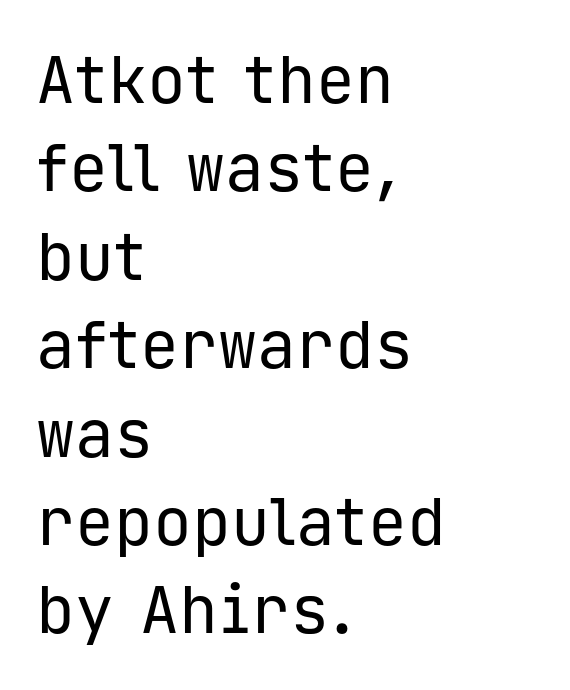
Type style note: lacks serifs. The gap between lines stays unmarked. The font sits on the lighter half of the weight spectrum, regular included. Caption: multi-line text, flush left, ragged right. Note the uniform advance width — an 'i' takes as much space as an 'm'.
